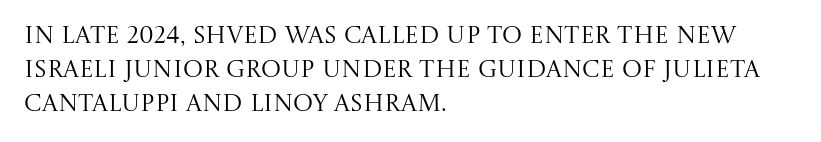
The image shows 24 px text type, upright; set left-aligned, normal line spacing (1.42x), normal letter spacing, not underlined.
